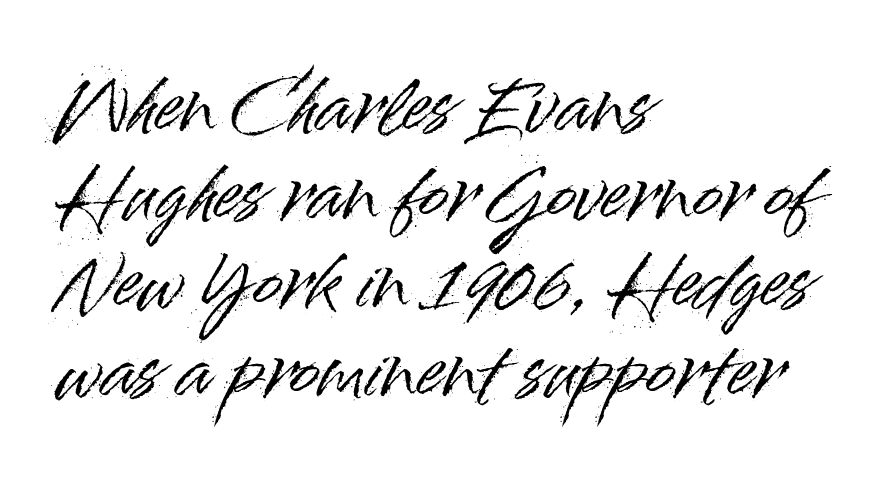
The image shows 70 px sans-serif type; set left-aligned, normal line spacing (1.26x), normal letter spacing, not underlined; high stroke contrast and a small x-height.
